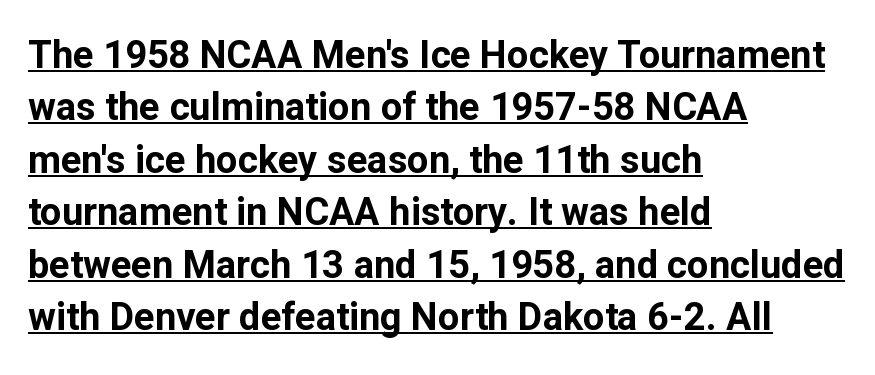
The image shows 38 px bold sans-serif type, upright; set left-aligned, normal line spacing (1.38x), normal letter spacing, underlined; low stroke contrast and a medium x-height.
